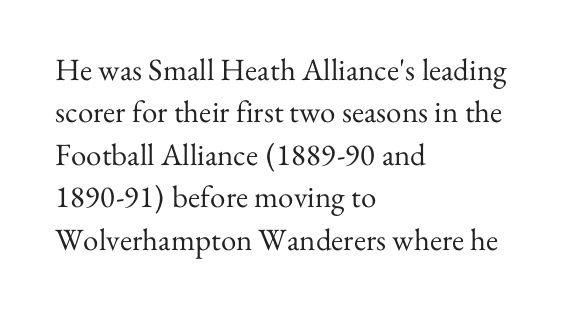
Q: Is the text bold? A: No.
Q: Is the text italic (slanted)? A: No, it is upright.
Q: Is the typeface a serif or a sans-serif typeface? A: Serif.
Q: Is the text underlined? A: No.
Q: How is the paragraph aligned? A: Left-aligned.
Q: Is the spacing between letters normal or unusually wide? A: Normal.
Q: Is the spacing between lines tight, normal or loose? A: Normal.
Q: Width (condensed, normal, or wide)? A: Normal.
Q: Stroke contrast? A: Medium.
Q: x-height? A: Small.
Q: Monospaced? A: No.
